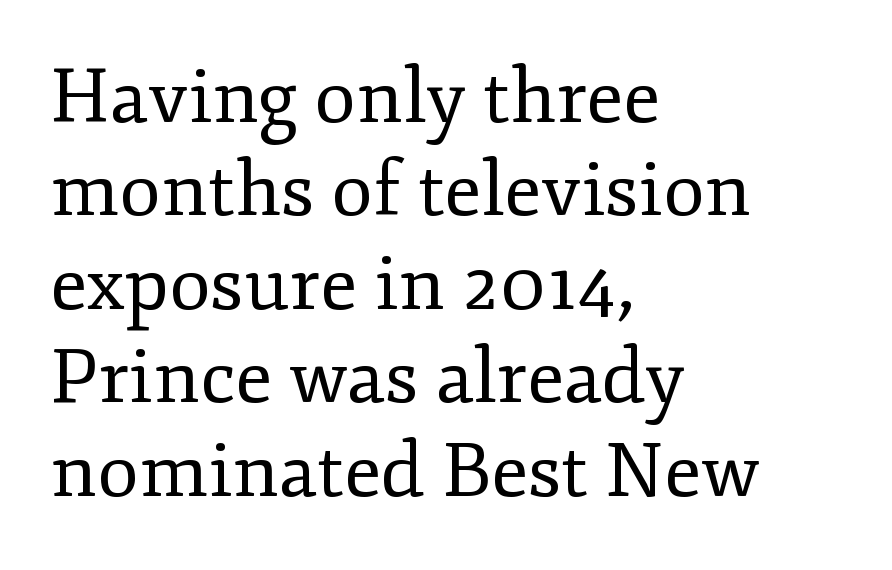
The image shows 76 px regular-weight serif type, upright; set left-aligned, line spacing 1.23x, normal letter spacing, not underlined; low stroke contrast and a small x-height.
